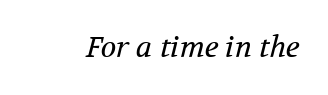
In terms of letterspacing, this is plain default setting. The letters are slanted; this is an italic face. Clear beneath every line of the passage. Think of a printed novel: that variable character pitch is what you see here.
